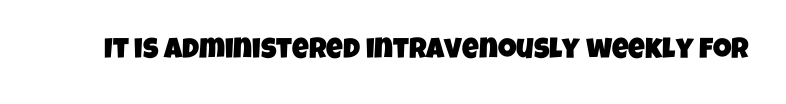
Q: Is the typeface a serif or a sans-serif typeface? A: Sans-serif.
Q: Is the text underlined? A: No.
Q: Is the spacing between letters normal or unusually wide? A: Normal.
Q: Width (condensed, normal, or wide)? A: Condensed.
Q: Stroke contrast? A: Low.
Q: x-height? A: Large.
Q: Monospaced? A: No.
